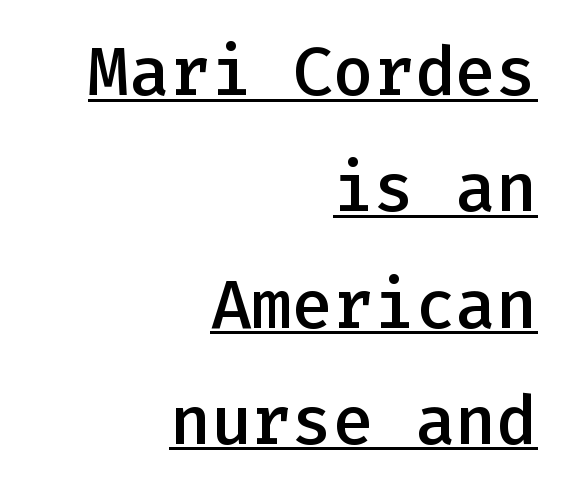
{"serif": "no", "italic": "no", "bold": "semi", "weight": "semibold", "width": "normal", "stroke_contrast": "low", "x_height": "medium", "monospaced": "yes", "underline": "yes", "align": "right", "line_spacing_ratio": 1.71, "letter_spacing": "normal", "letter_spacing_em": 0.0, "glyph_px": 68}
